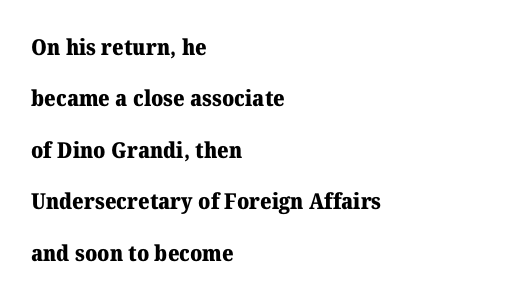
Q: Is the text bold? A: Yes.
Q: Is the text italic (slanted)? A: No, it is upright.
Q: Is the text underlined? A: No.
Q: How is the paragraph aligned? A: Left-aligned.
Q: Is the spacing between letters normal or unusually wide? A: Normal.
Q: Is the spacing between lines tight, normal or loose? A: Loose.
